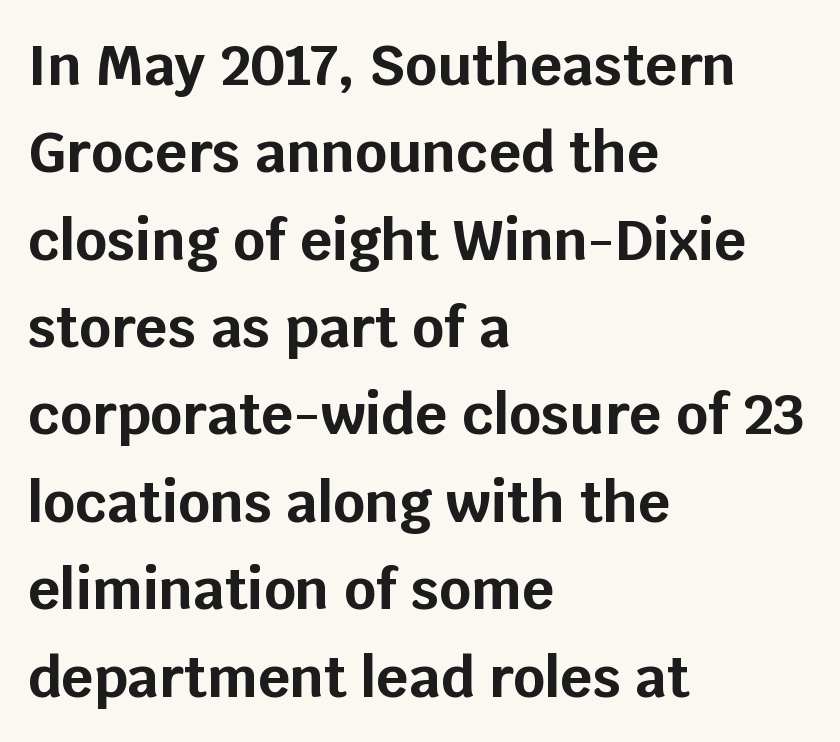
The image shows 56 px bold sans-serif type, upright; set left-aligned, normal line spacing (1.56x), normal letter spacing, not underlined; low stroke contrast and a large x-height.
